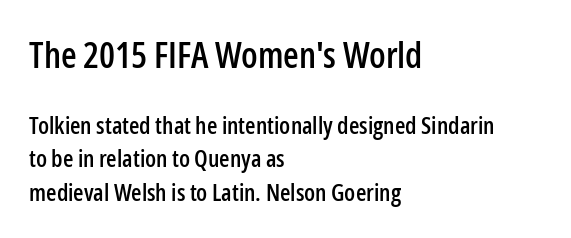
{"serif": "no", "italic": "no", "width": "condensed", "stroke_contrast": "low", "x_height": "medium", "monospaced": "no", "underline": "no", "align": "left", "line_spacing": "normal", "line_spacing_ratio": 1.39, "letter_spacing": "normal", "letter_spacing_em": 0.0, "larger_block": "first", "size_ratio": 1.5, "glyph_px": 36}
